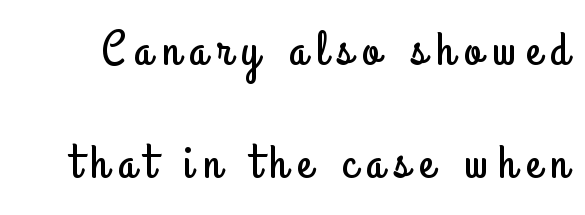
{"serif": "no", "width": "condensed", "stroke_contrast": "low", "x_height": "small", "monospaced": "no", "underline": "no", "line_spacing": "loose", "line_spacing_ratio": 2.3, "letter_spacing": "wide", "letter_spacing_em": 0.2, "glyph_px": 49}
